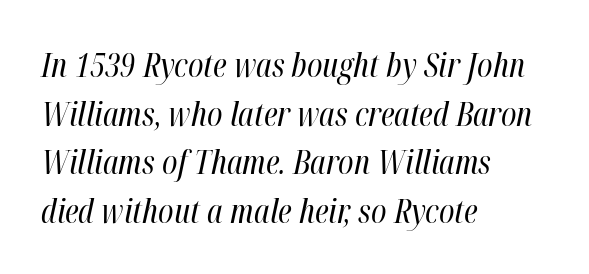
Any mark beneath the type? The region is blank. These lines are rendered in a variable-pitch font. The tracking reads as untouched default to a designer's eye. A classic flush-left, rag-right setting is used for this passage.
